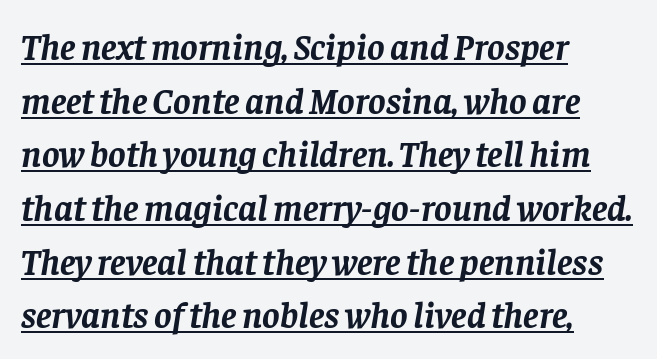
Is the letter spacing exaggerated? No — it looks like the ordinary default. Is the block centered? No — it sits flush against the left margin. Check where the strokes stop: tiny serifs finish them off. Do the characters align in a grid? No, the font is proportional. A rule runs beneath these lines of type.
